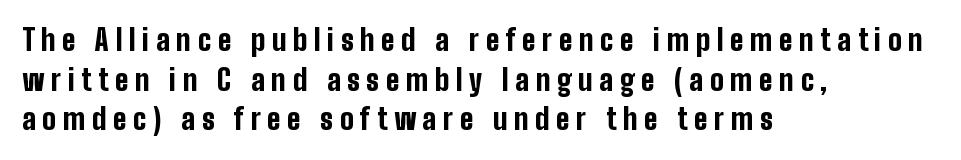
The image shows 29 px bold, condensed sans-serif type, upright; set left-aligned, normal line spacing (1.37x), unusually wide letter spacing (+0.23 em), not underlined; low stroke contrast and a medium x-height.
